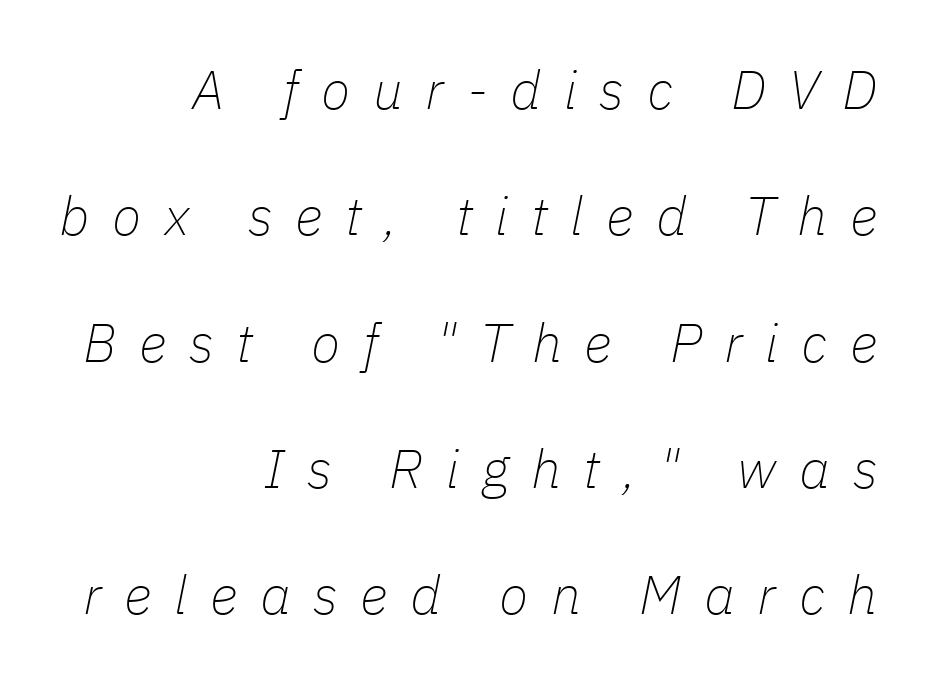
These lines are set flush right with a ragged left edge. The horizontal fit of the characters is loose and conspicuously gappy. Think of a printed novel: that variable character pitch is what you see here. Weight: in the light-to-regular range. The space beneath each line is pristine and unruled. The axis of the letterforms is tilted away from vertical.
